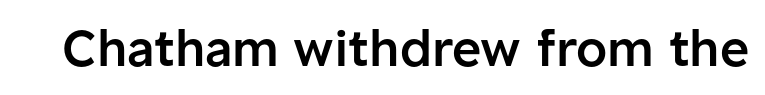
Q: Is the text bold? A: Semi-bold.
Q: Is the text italic (slanted)? A: No, it is upright.
Q: Is the typeface a serif or a sans-serif typeface? A: Sans-serif.
Q: Is the text underlined? A: No.
Q: Is the spacing between letters normal or unusually wide? A: Normal.
Q: Width (condensed, normal, or wide)? A: Normal.
Q: Stroke contrast? A: Low.
Q: x-height? A: Medium.
Q: Monospaced? A: No.
